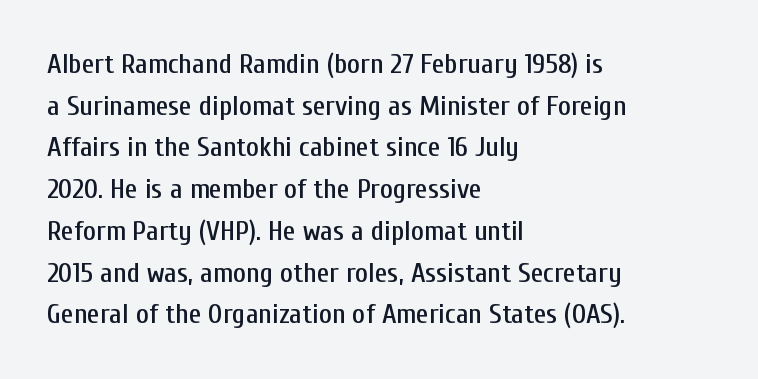
Q: Is the text italic (slanted)? A: No, it is upright.
Q: Is the typeface a serif or a sans-serif typeface? A: Sans-serif.
Q: Is the text underlined? A: No.
Q: How is the paragraph aligned? A: Left-aligned.
Q: Is the spacing between letters normal or unusually wide? A: Normal.
Q: Is the spacing between lines tight, normal or loose? A: Normal.
Q: Width (condensed, normal, or wide)? A: Condensed.
Q: Stroke contrast? A: Low.
Q: x-height? A: Medium.
Q: Monospaced? A: No.
